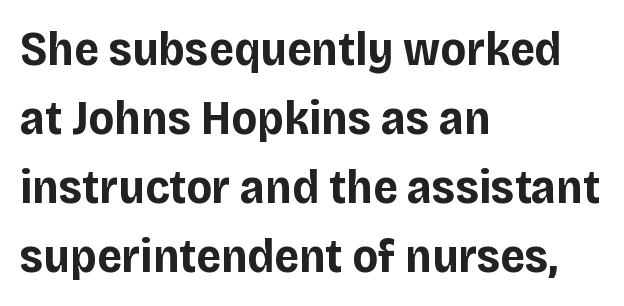
The type sits square on the baseline with zero lean. Here the glyphs are tracked normally, forming tight word shapes. The text was rendered using a sans face with plain stroke endings. The specimen omits any rule beneath the text block's lines.
